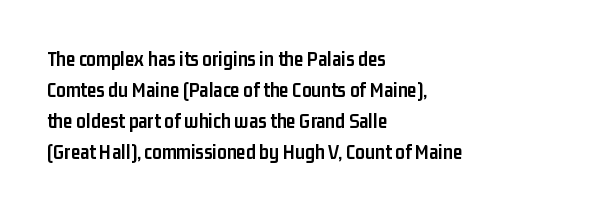
These lines keep a tight, regular rhythm from letter to letter. The typesetting leans heavy: a genuine bold. Line beginnings align vertically; line endings do not. If you drew a line through each stem, it would be perfectly vertical. Letters rest on an invisible, unmarked baseline.
